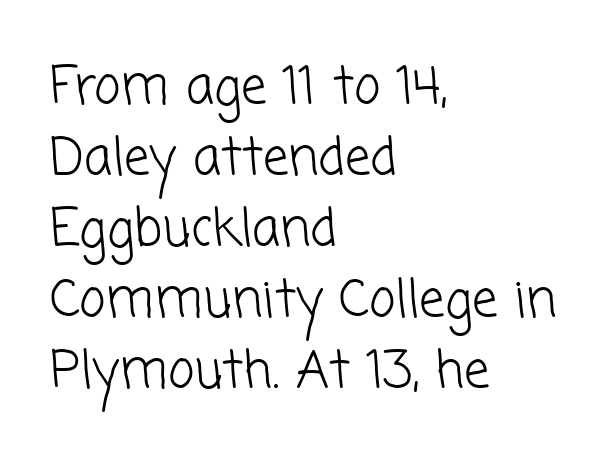
Q: Is the text bold? A: No.
Q: Is the typeface a serif or a sans-serif typeface? A: Sans-serif.
Q: Is the text underlined? A: No.
Q: How is the paragraph aligned? A: Left-aligned.
Q: Is the spacing between letters normal or unusually wide? A: Normal.
Q: Is the spacing between lines tight, normal or loose? A: Normal.
Q: Width (condensed, normal, or wide)? A: Normal.
Q: Stroke contrast? A: Low.
Q: x-height? A: Medium.
Q: Monospaced? A: No.
